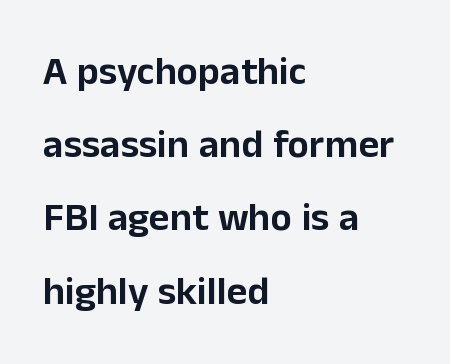
Tall strokes in this sample are plumb rather than angled. Each row of text sits above clean, open space. Words appear dense and cohesive because spacing is normal. The rag falls on the right side of this text block. The letters advance in unequal steps, a hallmark of proportional type. Classification — sans serif.
